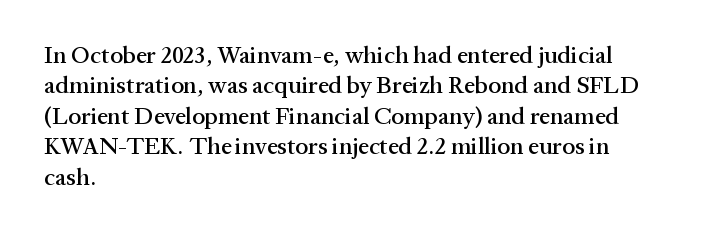
{"italic": "no", "underline": "no", "align": "left", "line_spacing": "normal", "line_spacing_ratio": 1.27, "letter_spacing": "normal", "letter_spacing_em": 0.0, "glyph_px": 24}
